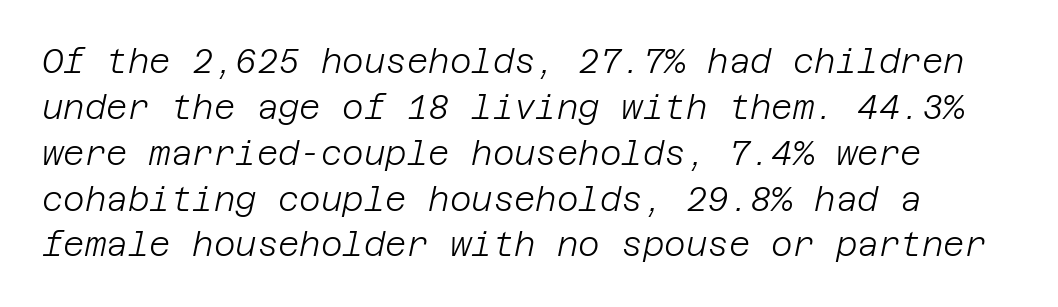
Q: Is the text bold? A: No.
Q: Is the text italic (slanted)? A: Yes, it leans right by about 12 degrees.
Q: Is the text underlined? A: No.
Q: Is the spacing between letters normal or unusually wide? A: Normal.
Q: Is the spacing between lines tight, normal or loose? A: Normal.
Q: Width (condensed, normal, or wide)? A: Normal.
Q: Stroke contrast? A: Low.
Q: x-height? A: Large.
